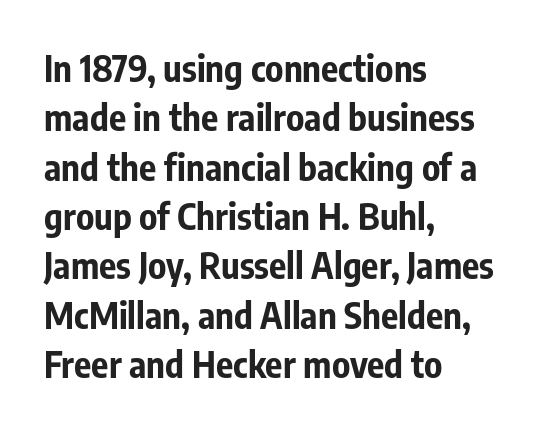
The image shows 36 px bold, condensed sans-serif type, upright; set left-aligned, normal line spacing (1.37x), normal letter spacing, not underlined; low stroke contrast and a medium x-height.
